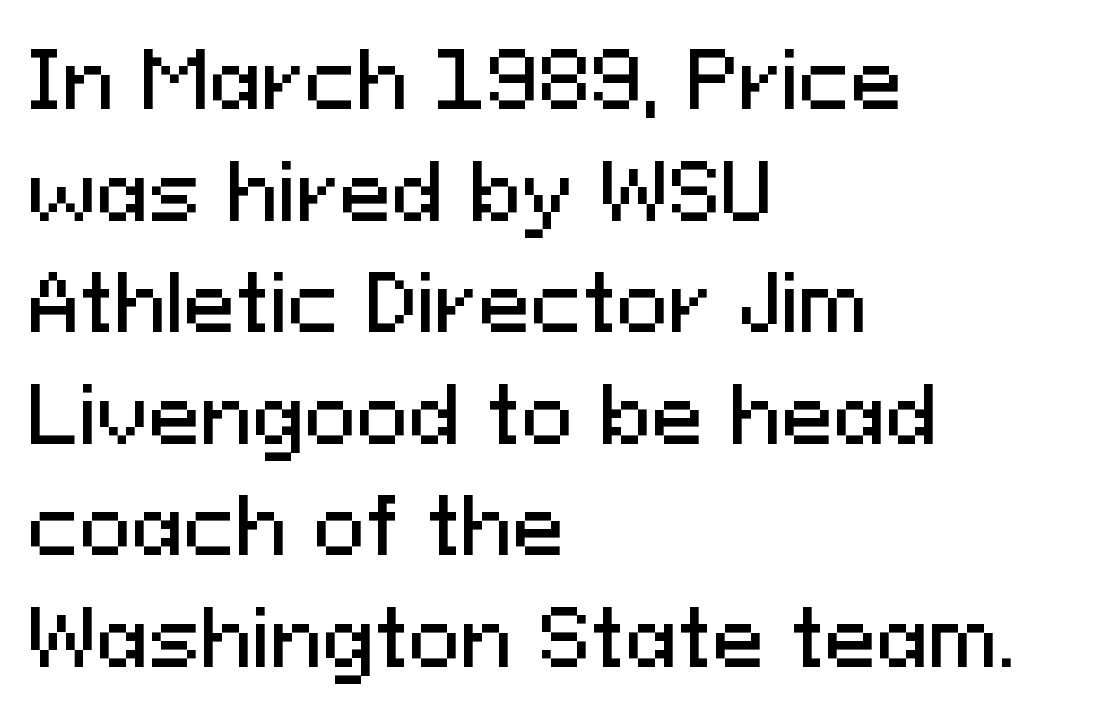
Q: Is the text italic (slanted)? A: No, it is upright.
Q: Is the typeface a serif or a sans-serif typeface? A: Sans-serif.
Q: Is the text underlined? A: No.
Q: How is the paragraph aligned? A: Left-aligned.
Q: Is the spacing between letters normal or unusually wide? A: Normal.
Q: Is the spacing between lines tight, normal or loose? A: Normal.
Q: Width (condensed, normal, or wide)? A: Normal.
Q: Stroke contrast? A: Medium.
Q: x-height? A: Medium.
Q: Monospaced? A: No.
